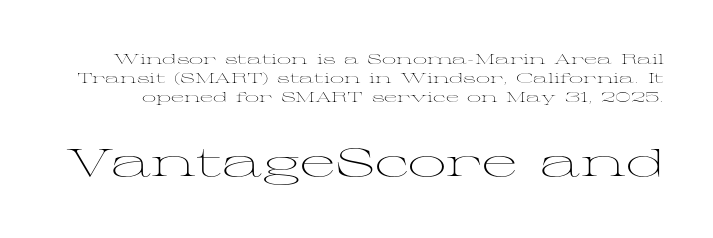
The image shows 38 px light, wide serif type, upright; set normal line spacing (1.36x), normal letter spacing, not underlined; the second (bottom) block is 2.71x larger; medium stroke contrast and a medium x-height.
